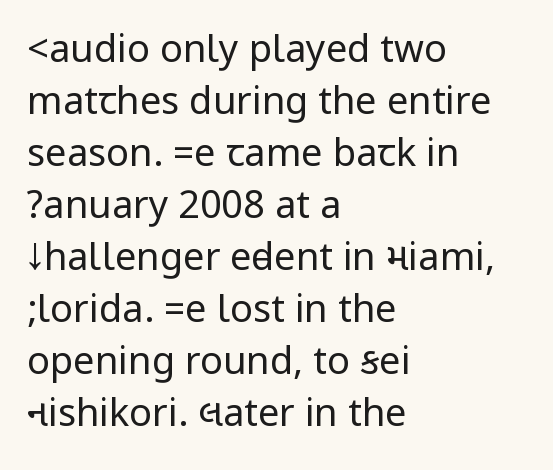
Stems and bowls with no extra thickness — not bold. Ordinary non-slanted type is in use. This sample uses a sans-serif face. Leading matches the norm, producing a regular column. Plain, unruled lines of type. The paragraph has a hard left edge and a soft right edge.
